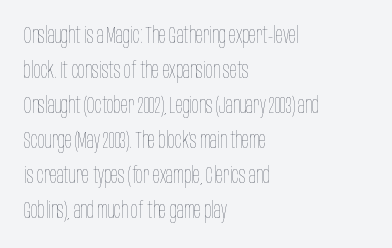
Weight: not bold — regular or lighter. The typesetter chose a ragged-right arrangement here. Each new line begins a customary step beneath the previous one. You could call the tracking neutral — neither tight nor loose. Only glyphs here, with clear space below each row. You can tell it's not italic because the verticals are truly vertical.
